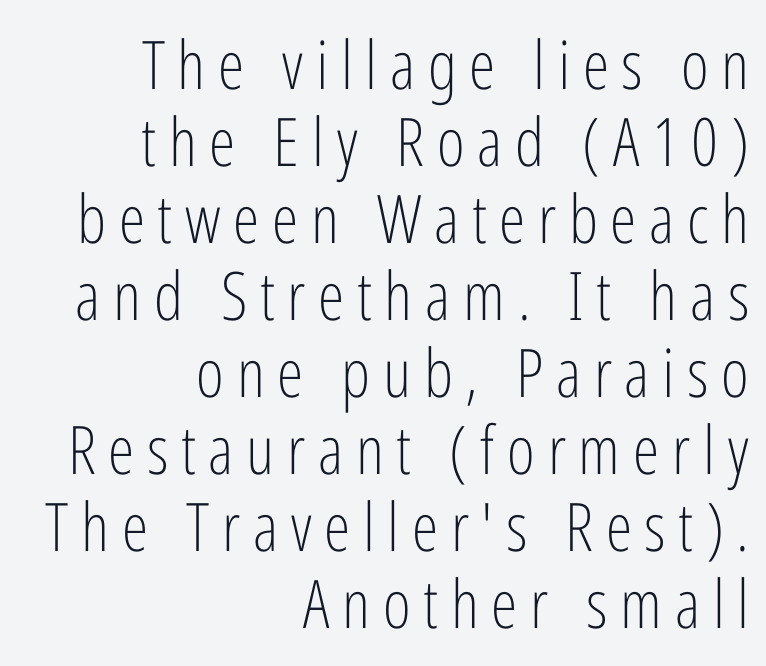
Q: Is the text bold? A: No.
Q: Is the text italic (slanted)? A: No, it is upright.
Q: Is the typeface a serif or a sans-serif typeface? A: Sans-serif.
Q: Is the text underlined? A: No.
Q: How is the paragraph aligned? A: Right-aligned.
Q: Is the spacing between lines tight, normal or loose? A: Tight.
Q: Width (condensed, normal, or wide)? A: Condensed.
Q: Stroke contrast? A: Low.
Q: x-height? A: Medium.
Q: Monospaced? A: No.
